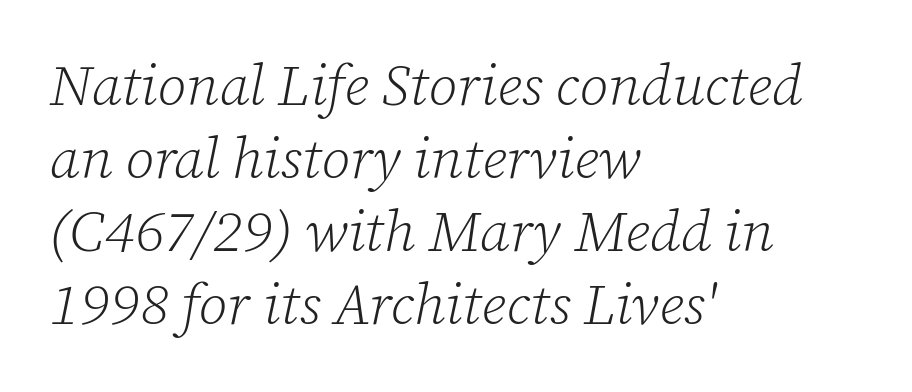
{"serif": "yes", "italic": "yes", "lean": "right", "slant_degrees": 12, "bold": "no", "weight": "light", "width": "normal", "stroke_contrast": "low", "x_height": "medium", "monospaced": "no", "underline": "no", "align": "left", "line_spacing": "normal", "line_spacing_ratio": 1.28, "letter_spacing": "normal", "letter_spacing_em": 0.0, "glyph_px": 57}
